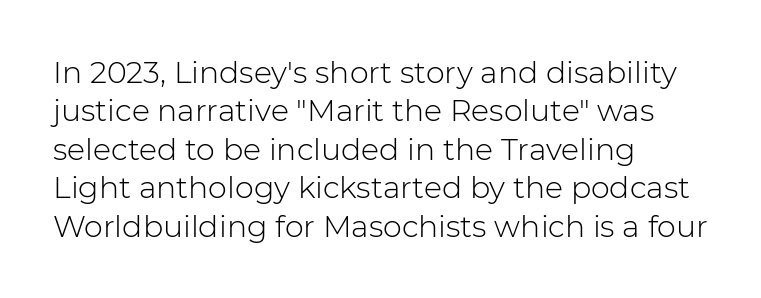
{"serif": "no", "italic": "no", "bold": "no", "weight": "light", "width": "normal", "stroke_contrast": "low", "x_height": "medium", "monospaced": "no", "underline": "no", "align": "left", "line_spacing": "normal", "line_spacing_ratio": 1.28, "letter_spacing": "normal", "letter_spacing_em": 0.0, "glyph_px": 30}
